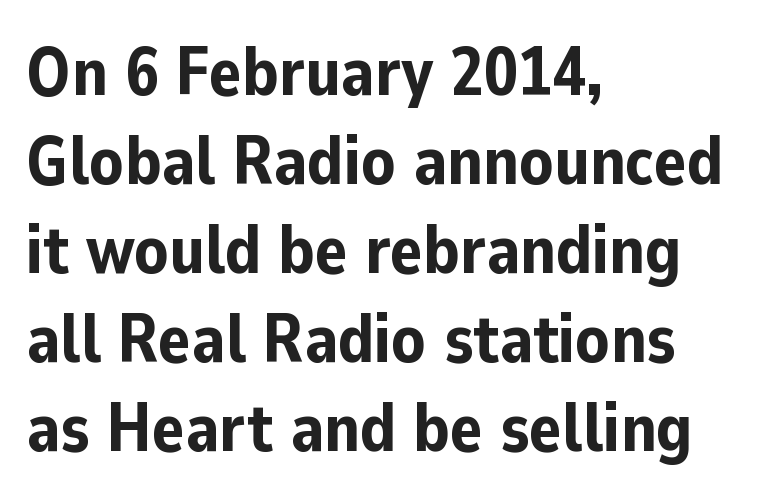
Q: Is the text bold? A: Yes.
Q: Is the text italic (slanted)? A: No, it is upright.
Q: Is the typeface a serif or a sans-serif typeface? A: Sans-serif.
Q: Is the text underlined? A: No.
Q: How is the paragraph aligned? A: Left-aligned.
Q: Is the spacing between letters normal or unusually wide? A: Normal.
Q: Is the spacing between lines tight, normal or loose? A: Normal.
Q: Width (condensed, normal, or wide)? A: Normal.
Q: Stroke contrast? A: Low.
Q: x-height? A: Medium.
Q: Monospaced? A: No.
